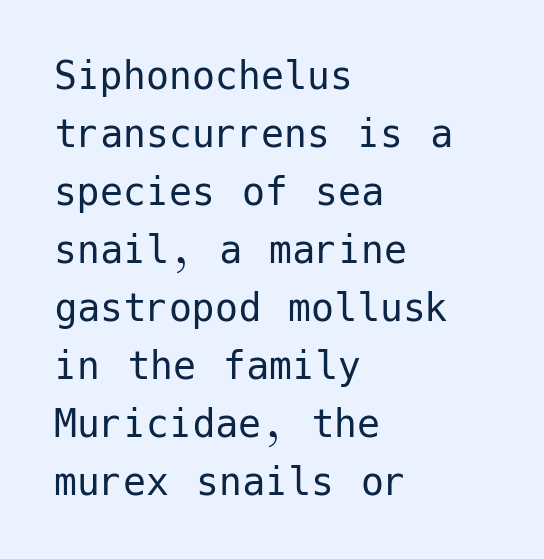
{"serif": "no", "italic": "no", "bold": "no", "weight": "regular", "width": "normal", "stroke_contrast": "low", "x_height": "medium", "underline": "no", "align": "left", "line_spacing": "normal", "line_spacing_ratio": 1.26, "letter_spacing": "normal", "letter_spacing_em": 0.0, "glyph_px": 46}
